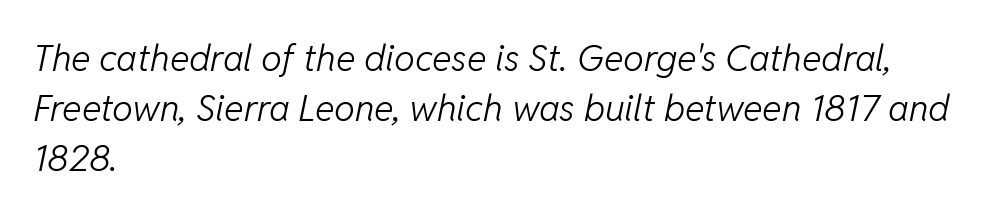
The paragraph shown leans on its left margin. The strip under each line holds only bare page. Stems here are at most as thick as an everyday book face. Short note: letters normally spaced.
